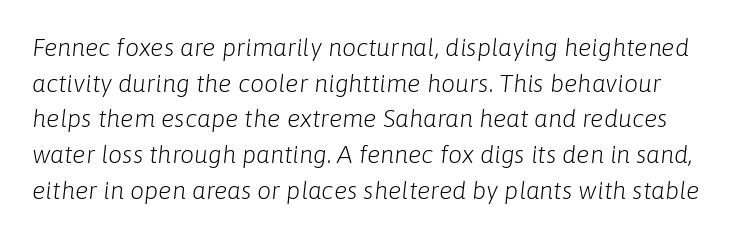
If you measured baseline to baseline, you'd find a middling distance. It's the slanting kind of type. Quick note: underline off. Heft: none added — not bold.
